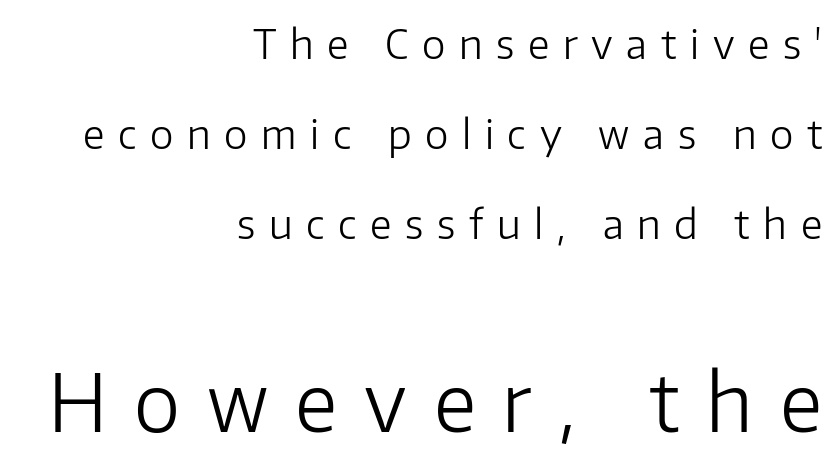
The image shows 79 px light sans-serif type, upright; set right-aligned, loose line spacing (2.25x), unusually wide letter spacing (+0.34 em), not underlined; the second (bottom) block is 1.98x larger; low stroke contrast and a medium x-height.
